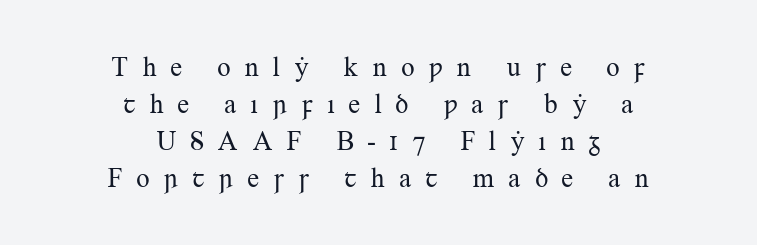
Q: Is the text bold? A: No.
Q: Is the text italic (slanted)? A: No, it is upright.
Q: Is the text underlined? A: No.
Q: How is the paragraph aligned? A: Centered.
Q: Is the spacing between letters normal or unusually wide? A: Unusually wide.
Q: Is the spacing between lines tight, normal or loose? A: Normal.
